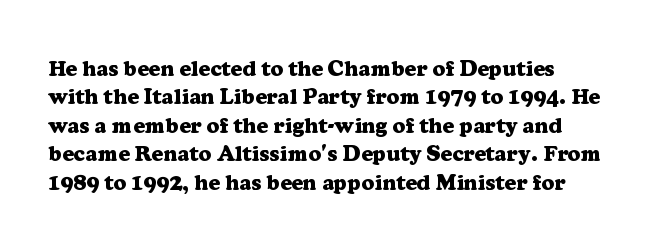
Q: Is the text bold? A: Yes.
Q: Is the text italic (slanted)? A: No, it is upright.
Q: Is the text underlined? A: No.
Q: Is the spacing between letters normal or unusually wide? A: Normal.
Q: Is the spacing between lines tight, normal or loose? A: Normal.
